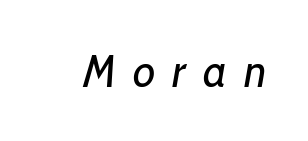
Letter spacing: wide. Letters have the restrained weight of plain body copy at most. The glyphs look as if they've been sheared to an angle. Here the designer chose a conventional face with non-uniform glyph widths. Anything drawn beneath the words? Only blank space.
